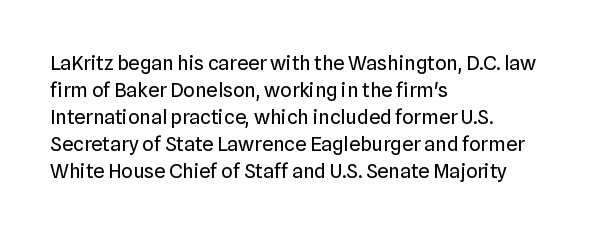
Q: Is the text bold? A: No.
Q: Is the text italic (slanted)? A: No, it is upright.
Q: Is the text underlined? A: No.
Q: How is the paragraph aligned? A: Left-aligned.
Q: Is the spacing between letters normal or unusually wide? A: Normal.
Q: Is the spacing between lines tight, normal or loose? A: Normal.
